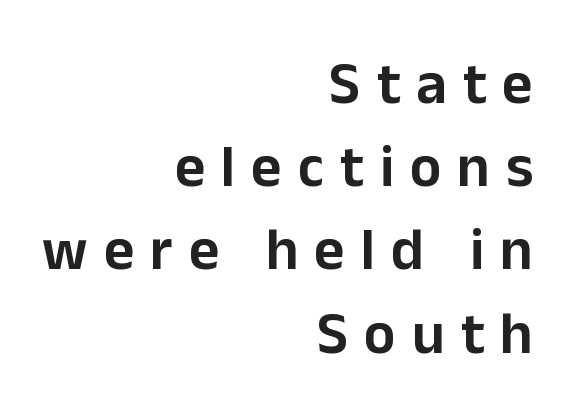
Q: Is the text italic (slanted)? A: No, it is upright.
Q: Is the typeface a serif or a sans-serif typeface? A: Sans-serif.
Q: Is the text underlined? A: No.
Q: How is the paragraph aligned? A: Right-aligned.
Q: Is the spacing between letters normal or unusually wide? A: Unusually wide.
Q: Is the spacing between lines tight, normal or loose? A: Normal.
Q: Width (condensed, normal, or wide)? A: Normal.
Q: Stroke contrast? A: Low.
Q: x-height? A: Medium.
Q: Monospaced? A: No.
